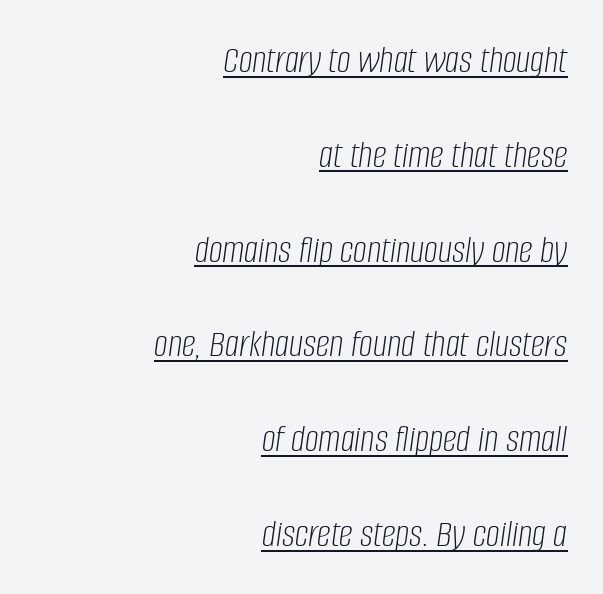
Q: Is the text bold? A: No.
Q: Is the text italic (slanted)? A: Yes, it leans right by about 8 degrees.
Q: Is the text underlined? A: Yes.
Q: How is the paragraph aligned? A: Right-aligned.
Q: Is the spacing between letters normal or unusually wide? A: Normal.
Q: Is the spacing between lines tight, normal or loose? A: Loose.
Q: Width (condensed, normal, or wide)? A: Condensed.
Q: Stroke contrast? A: Low.
Q: x-height? A: Large.
Q: Monospaced? A: No.
